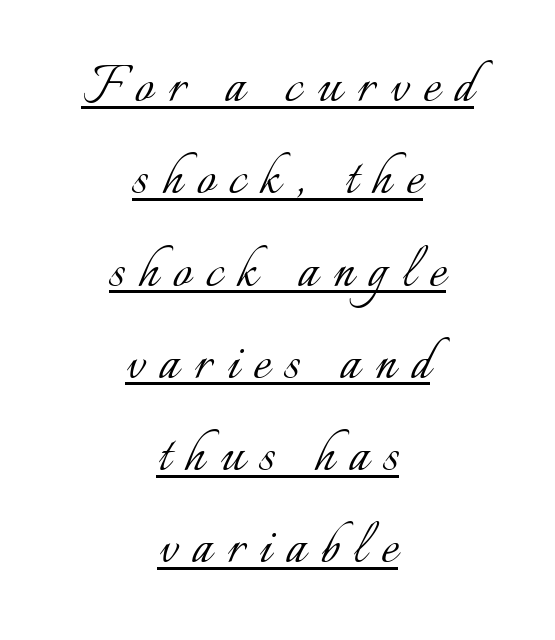
Q: Is the text bold? A: No.
Q: Is the text italic (slanted)? A: Yes.
Q: Is the text underlined? A: Yes.
Q: How is the paragraph aligned? A: Centered.
Q: Is the spacing between letters normal or unusually wide? A: Unusually wide.
Q: Is the spacing between lines tight, normal or loose? A: Normal.
Q: Width (condensed, normal, or wide)? A: Normal.
Q: Stroke contrast? A: Low.
Q: x-height? A: Small.
Q: Monospaced? A: No.
